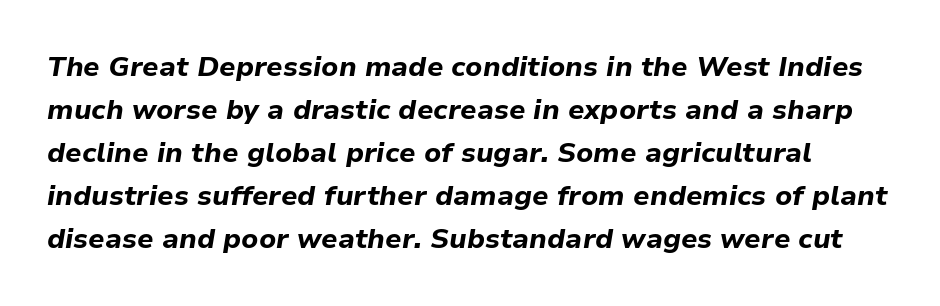
Note the varied advance widths — an 'i' is clearly narrower than an 'm'. Type without underlining. Characters follow at the spacing the type designer built in. Does the lettering tilt? It does — this is italic.
